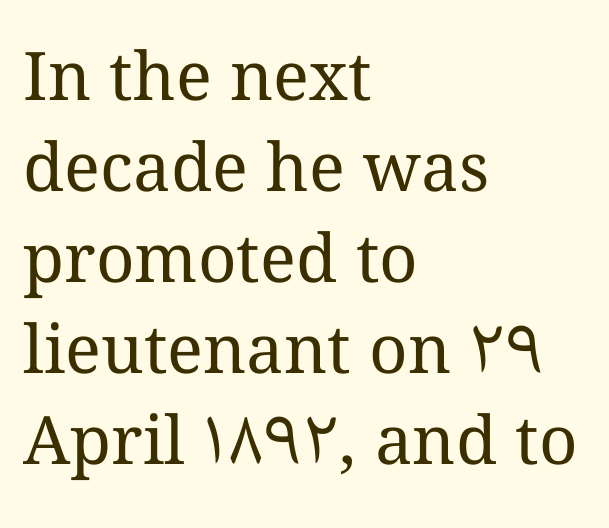
Q: Is the text bold? A: No.
Q: Is the text italic (slanted)? A: No, it is upright.
Q: Is the text underlined? A: No.
Q: How is the paragraph aligned? A: Left-aligned.
Q: Is the spacing between letters normal or unusually wide? A: Normal.
Q: Is the spacing between lines tight, normal or loose? A: Normal.
Q: Width (condensed, normal, or wide)? A: Normal.
Q: Stroke contrast? A: Medium.
Q: x-height? A: Medium.
Q: Monospaced? A: No.
